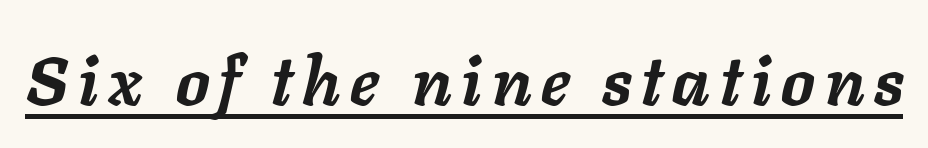
The image shows 67 px semibold type, italic (leaning right); set underlined; low stroke contrast and a medium x-height.
